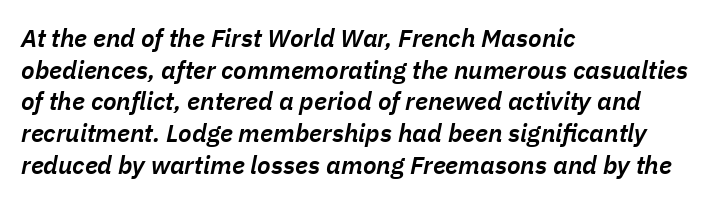
The image shows 25 px text type, italic (leaning right); set left-aligned, normal line spacing (1.27x), normal letter spacing, not underlined.
